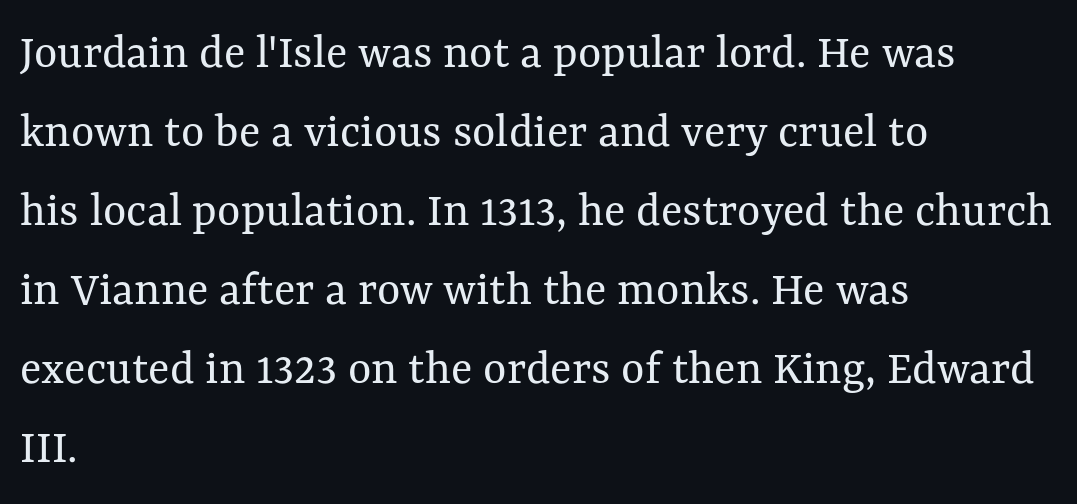
{"italic": "no", "bold": "no", "weight": "regular", "width": "normal", "stroke_contrast": "medium", "x_height": "medium", "monospaced": "no", "underline": "no", "align": "left", "line_spacing": "normal", "line_spacing_ratio": 1.58, "letter_spacing": "normal", "letter_spacing_em": 0.0, "glyph_px": 50}
